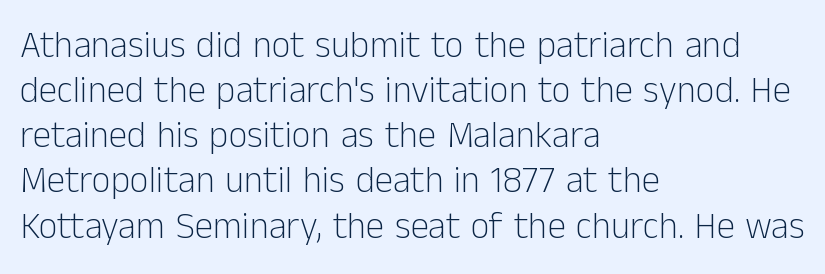
The image shows 37 px light sans-serif type, upright; set left-aligned, line spacing 1.22x, normal letter spacing, not underlined; low stroke contrast and a medium x-height.
